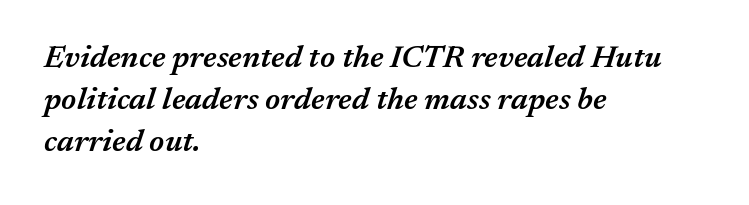
{"italic": "yes", "lean": "right", "slant_degrees": 17, "bold": "semi", "weight": "semibold", "width": "normal", "stroke_contrast": "medium", "x_height": "medium", "monospaced": "no", "underline": "no", "align": "left", "line_spacing": "normal", "line_spacing_ratio": 1.36, "letter_spacing": "normal", "letter_spacing_em": 0.0, "glyph_px": 31}
